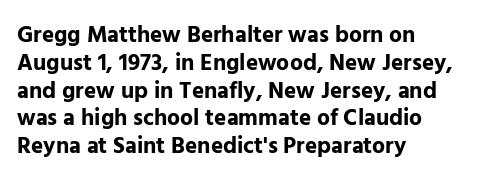
The image shows 23 px bold type, upright; set left-aligned, line spacing 1.21x, normal letter spacing, not underlined.
